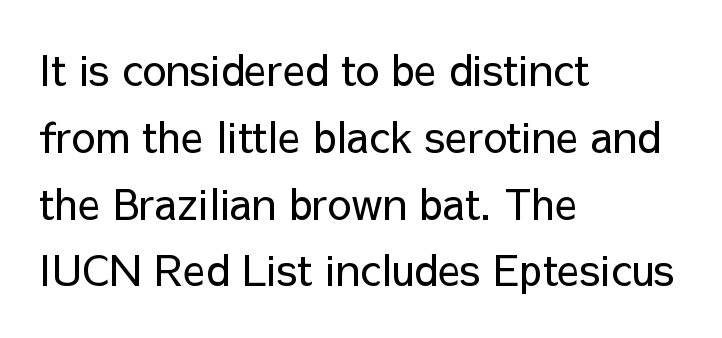
The image shows 42 px regular-weight sans-serif type, upright; set left-aligned, normal line spacing (1.59x), normal letter spacing, not underlined; low stroke contrast and a medium x-height.
